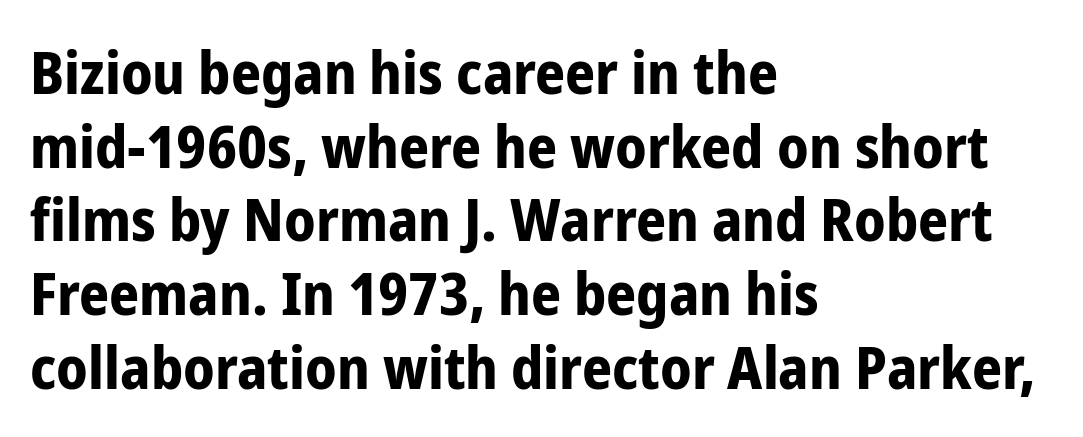
Q: Is the text bold? A: Yes.
Q: Is the text italic (slanted)? A: No, it is upright.
Q: Is the typeface a serif or a sans-serif typeface? A: Sans-serif.
Q: Is the text underlined? A: No.
Q: How is the paragraph aligned? A: Left-aligned.
Q: Is the spacing between letters normal or unusually wide? A: Normal.
Q: Is the spacing between lines tight, normal or loose? A: Normal.
Q: Width (condensed, normal, or wide)? A: Condensed.
Q: Stroke contrast? A: Low.
Q: x-height? A: Medium.
Q: Monospaced? A: No.
